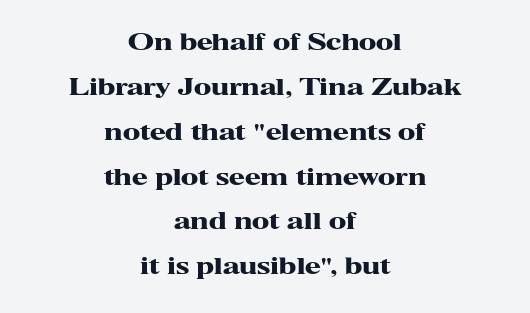
Notice how thick the strokes are: this is what a full bold looks like. The face used here is rendered with its standard letterfit. Only glyphs here, with clear space below each row. Casual observation: everything's sitting right in the middle. Unlike italic type, these characters show no tilt at all.
